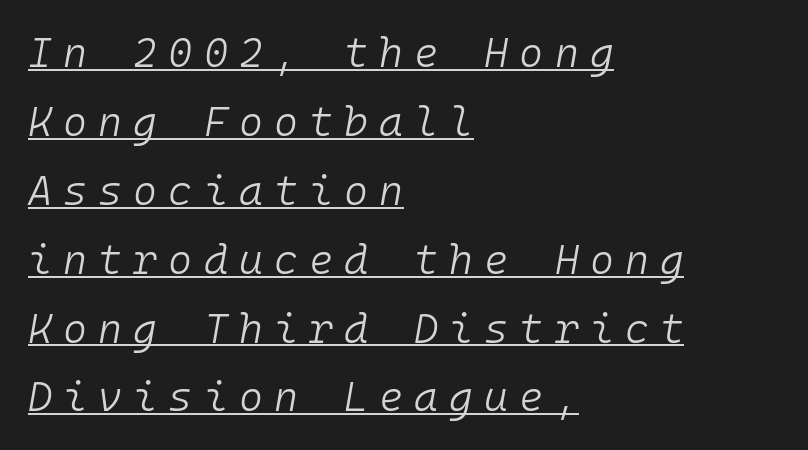
Q: Is the text bold? A: No.
Q: Is the text italic (slanted)? A: Yes, it leans right by about 10 degrees.
Q: Is the text underlined? A: Yes.
Q: How is the paragraph aligned? A: Left-aligned.
Q: Is the spacing between letters normal or unusually wide? A: Unusually wide.
Q: Is the spacing between lines tight, normal or loose? A: Normal.
Q: Width (condensed, normal, or wide)? A: Normal.
Q: Stroke contrast? A: Low.
Q: x-height? A: Medium.
Q: Monospaced? A: Yes.
